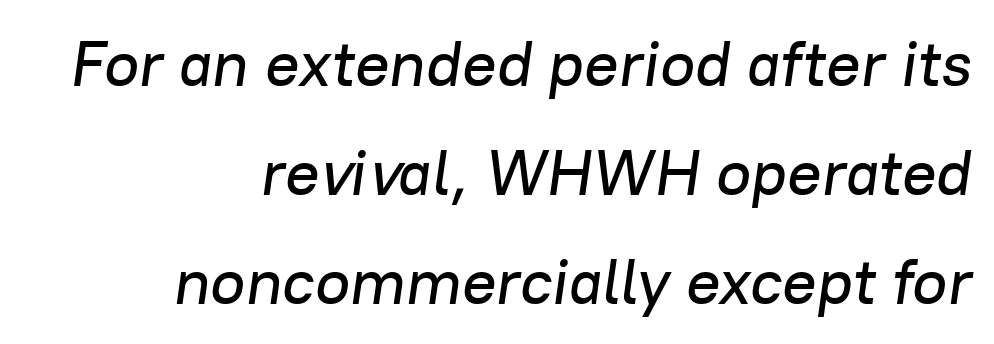
A typesetter would call this proportional, since set widths differ per character. The block of text has a typical density, with ordinary space between rows. You could call the tracking neutral — neither tight nor loose. The string is rendered with underlining switched off. Notice how the passage keeps a crisp vertical edge on the right only.
